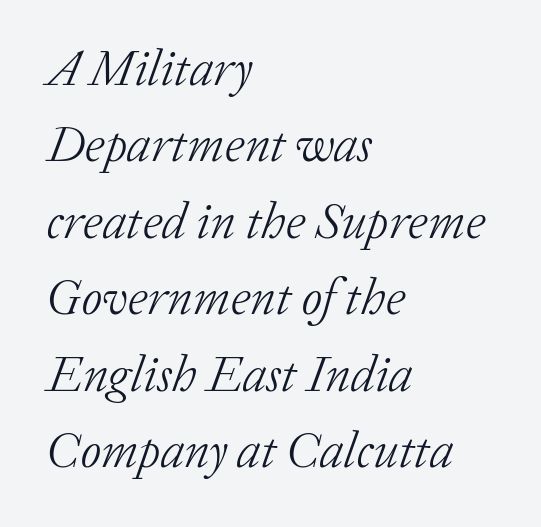
{"serif": "yes", "italic": "yes", "lean": "right", "slant_degrees": 20, "bold": "no", "weight": "light", "width": "normal", "stroke_contrast": "low", "x_height": "medium", "monospaced": "no", "underline": "no", "align": "left", "line_spacing": "normal", "line_spacing_ratio": 1.5, "letter_spacing": "normal", "letter_spacing_em": 0.0, "glyph_px": 51}
